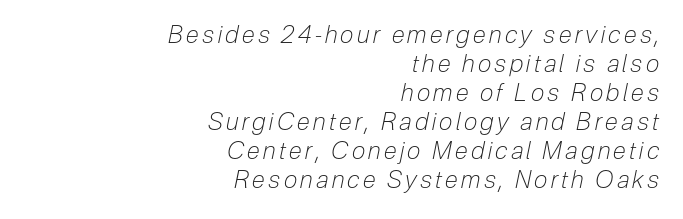
Weight: regular or lighter. The lines in this sample share a right terminus and differ only in where they begin. Each row of text sits above clean, open space. The typography opts for an oblique posture over an upright one.
